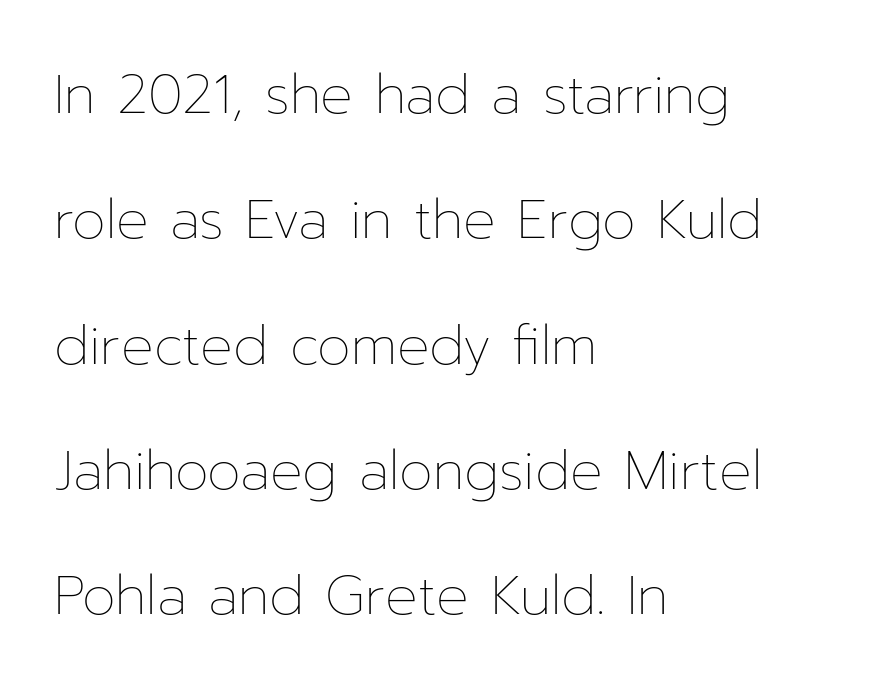
The image shows 54 px thin type, upright; set left-aligned, loose line spacing (2.32x), normal letter spacing, not underlined; low stroke contrast and a medium x-height.
